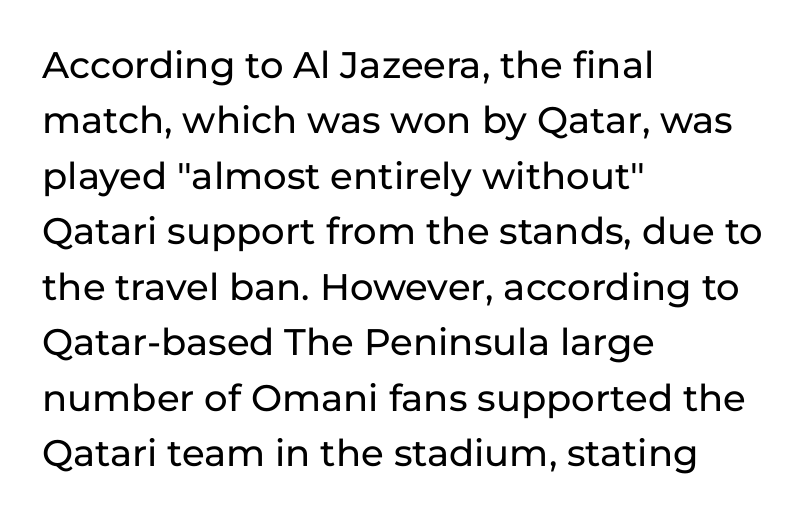
These lines are rendered in a variable-pitch font. A student would call this left alignment; a typographer would say flush left, rag right. Check under the words: just untouched page. The rows are spaced the way most documents space them.
